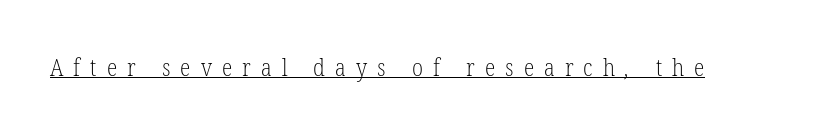
The image shows 24 px text type; set unusually wide letter spacing (+0.42 em), underlined.
